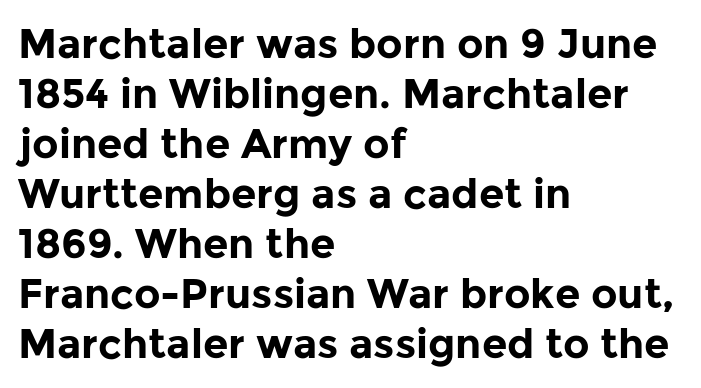
Q: Is the text bold? A: Yes.
Q: Is the text italic (slanted)? A: No, it is upright.
Q: Is the typeface a serif or a sans-serif typeface? A: Sans-serif.
Q: Is the text underlined? A: No.
Q: How is the paragraph aligned? A: Left-aligned.
Q: Is the spacing between letters normal or unusually wide? A: Normal.
Q: Width (condensed, normal, or wide)? A: Normal.
Q: Stroke contrast? A: Low.
Q: x-height? A: Medium.
Q: Monospaced? A: No.
